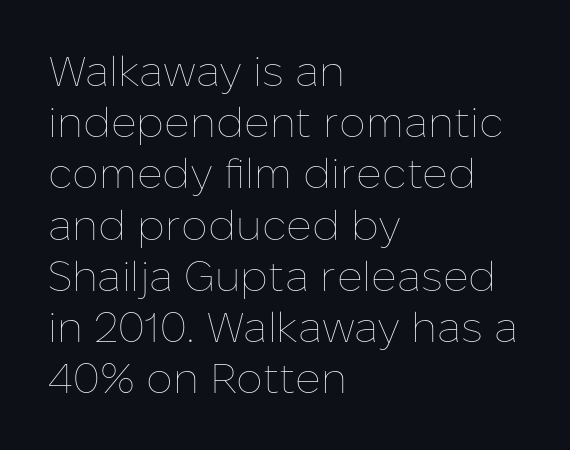
The image shows 42 px thin type, upright; set left-aligned, line spacing 1.22x, normal letter spacing, not underlined; low stroke contrast and a medium x-height.
